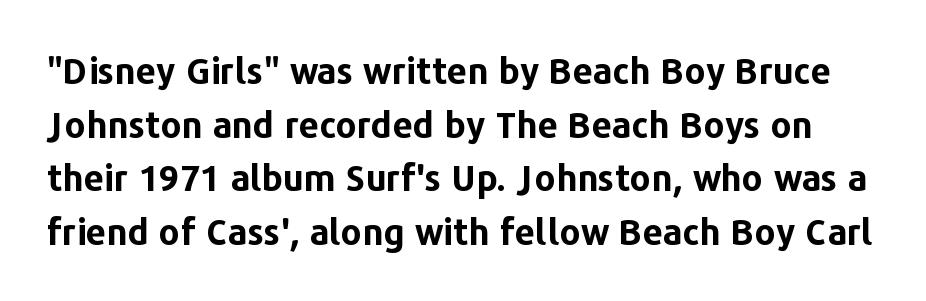
{"serif": "no", "italic": "no", "bold": "yes", "weight": "bold", "width": "normal", "stroke_contrast": "low", "x_height": "medium", "monospaced": "no", "underline": "no", "line_spacing": "normal", "line_spacing_ratio": 1.49, "letter_spacing": "normal", "letter_spacing_em": 0.0, "glyph_px": 36}
